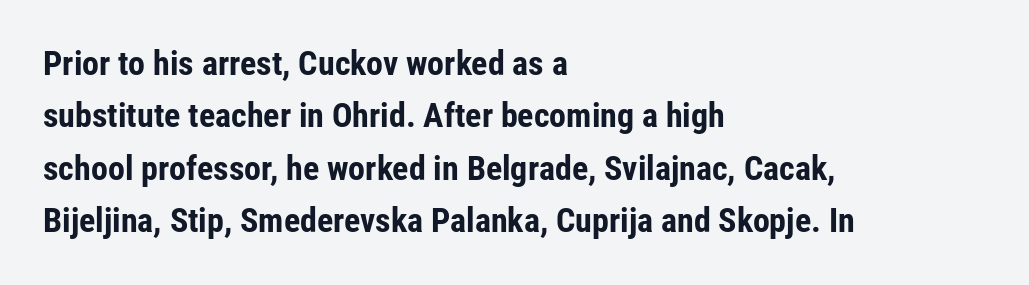
Its strokes are broad and dark, the hallmark of bold type. Leftover space on each line is placed entirely after the last word. Note the varied advance widths — an 'i' is clearly narrower than an 'm'. The gaps between neighbouring characters are ordinary and unremarkable.
